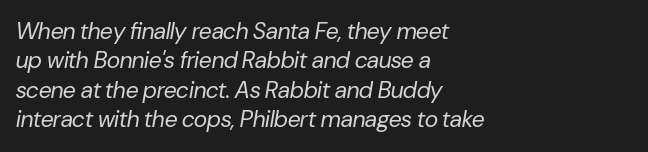
Q: Is the text bold? A: No.
Q: Is the text italic (slanted)? A: Yes, it leans right by about 10 degrees.
Q: Is the text underlined? A: No.
Q: How is the paragraph aligned? A: Left-aligned.
Q: Is the spacing between letters normal or unusually wide? A: Normal.
Q: Is the spacing between lines tight, normal or loose? A: Normal.
